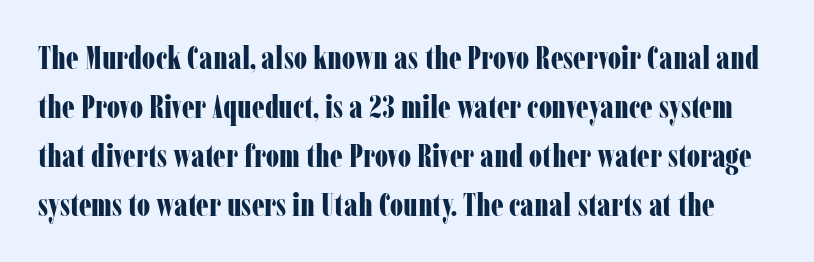
These lines are rendered in a variable-pitch font. Here the glyphs are tracked normally, forming tight word shapes. Successive baselines arrive at the customary interval. Characters remain perfectly vertical along every line.
